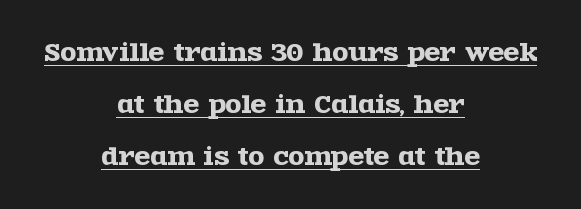
Q: Is the text italic (slanted)? A: No, it is upright.
Q: Is the text underlined? A: Yes.
Q: How is the paragraph aligned? A: Centered.
Q: Is the spacing between letters normal or unusually wide? A: Normal.
Q: Is the spacing between lines tight, normal or loose? A: Loose.
